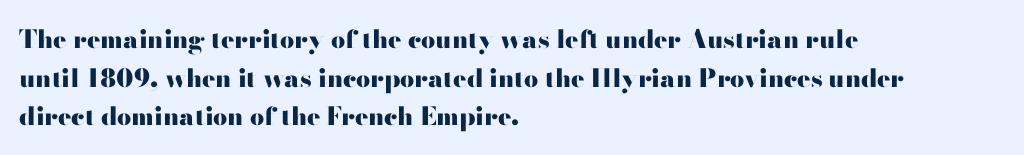
{"italic": "no", "bold": "yes", "underline": "no", "align": "left", "line_spacing": "normal", "line_spacing_ratio": 1.55, "letter_spacing": "normal", "letter_spacing_em": 0.0, "glyph_px": 25}
